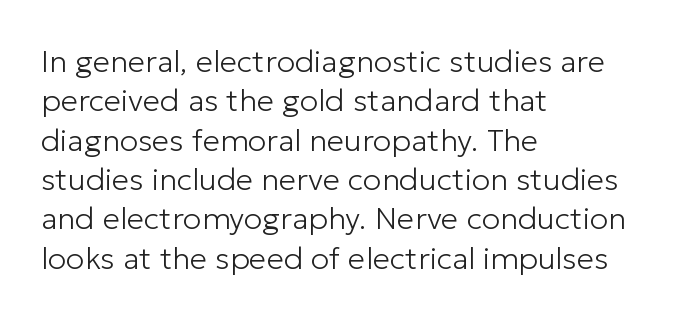
The image shows 31 px light sans-serif type, upright; set left-aligned, normal line spacing (1.27x), normal letter spacing, not underlined; low stroke contrast and a medium x-height.
